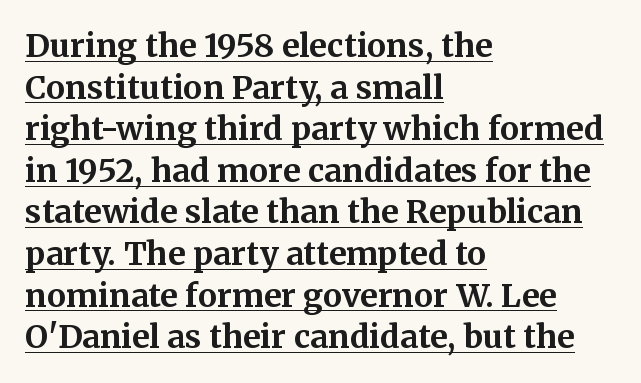
{"serif": "yes", "italic": "no", "bold": "yes", "weight": "bold", "width": "normal", "stroke_contrast": "medium", "x_height": "medium", "monospaced": "no", "underline": "yes", "align": "left", "line_spacing": "normal", "line_spacing_ratio": 1.3, "letter_spacing": "normal", "letter_spacing_em": 0.0, "glyph_px": 32}
